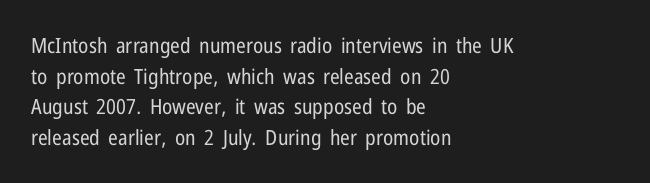
{"italic": "no", "bold": "no", "underline": "no", "align": "left", "line_spacing": "normal", "line_spacing_ratio": 1.46, "letter_spacing": "normal", "letter_spacing_em": 0.0, "glyph_px": 21}
